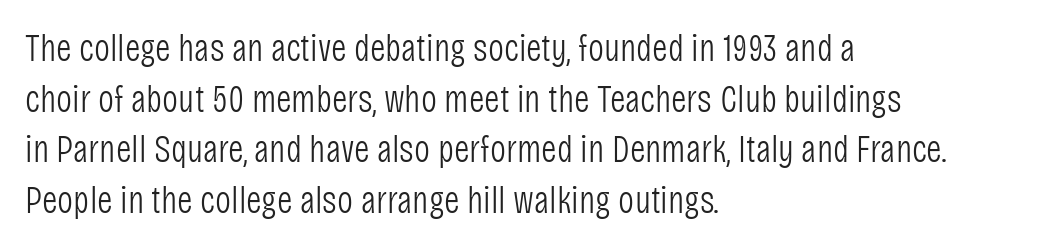
Q: Is the text bold? A: No.
Q: Is the text italic (slanted)? A: No, it is upright.
Q: Is the typeface a serif or a sans-serif typeface? A: Sans-serif.
Q: Is the text underlined? A: No.
Q: How is the paragraph aligned? A: Left-aligned.
Q: Is the spacing between letters normal or unusually wide? A: Normal.
Q: Is the spacing between lines tight, normal or loose? A: Normal.
Q: Width (condensed, normal, or wide)? A: Condensed.
Q: Stroke contrast? A: Low.
Q: x-height? A: Large.
Q: Monospaced? A: No.
